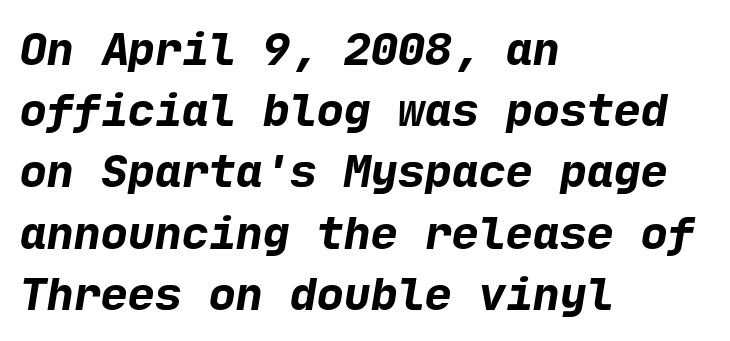
The image shows 45 px bold sans-serif type; set left-aligned, normal line spacing (1.36x), normal letter spacing, not underlined; low stroke contrast and a medium x-height.
